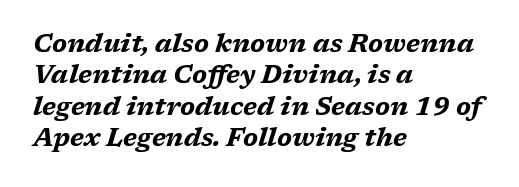
The image shows 25 px bold type, italic (leaning right); set left-aligned, normal line spacing (1.26x), normal letter spacing, not underlined.
